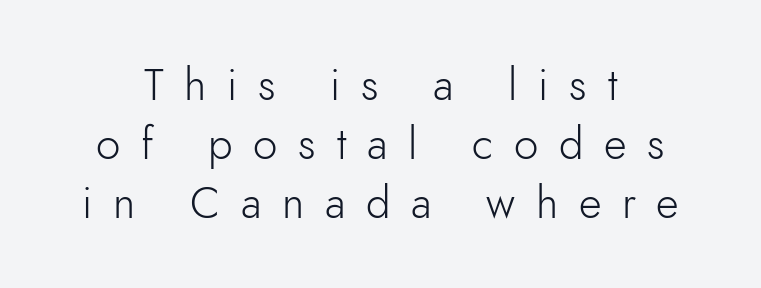
{"serif": "no", "italic": "no", "bold": "no", "weight": "light", "width": "normal", "stroke_contrast": "low", "x_height": "small", "monospaced": "no", "underline": "no", "align": "center", "line_spacing": "normal", "line_spacing_ratio": 1.34, "letter_spacing": "wide", "letter_spacing_em": 0.47, "glyph_px": 44}
